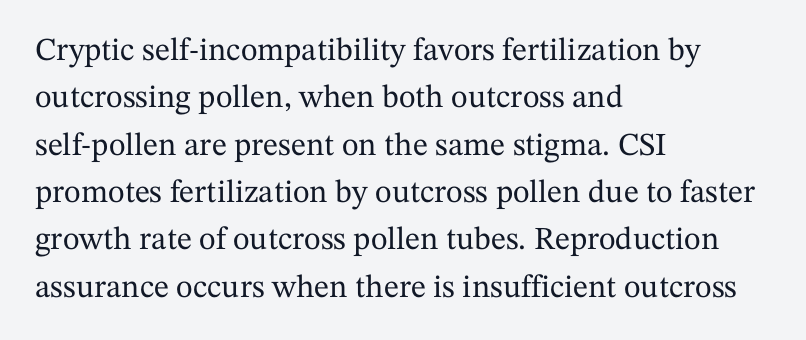
{"serif": "yes", "italic": "no", "width": "normal", "stroke_contrast": "medium", "x_height": "medium", "monospaced": "no", "underline": "no", "align": "left", "line_spacing": "normal", "line_spacing_ratio": 1.48, "letter_spacing": "normal", "letter_spacing_em": 0.0, "glyph_px": 32}
